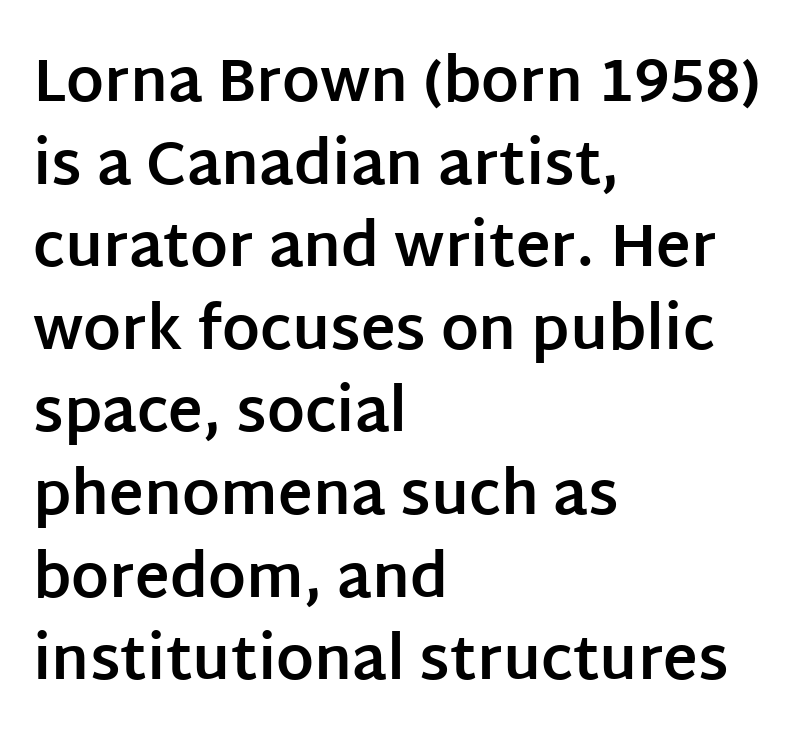
Q: Is the text bold? A: Yes.
Q: Is the text italic (slanted)? A: No, it is upright.
Q: Is the typeface a serif or a sans-serif typeface? A: Sans-serif.
Q: Is the text underlined? A: No.
Q: How is the paragraph aligned? A: Left-aligned.
Q: Is the spacing between letters normal or unusually wide? A: Normal.
Q: Is the spacing between lines tight, normal or loose? A: Normal.
Q: Width (condensed, normal, or wide)? A: Normal.
Q: Stroke contrast? A: Low.
Q: x-height? A: Large.
Q: Monospaced? A: No.
